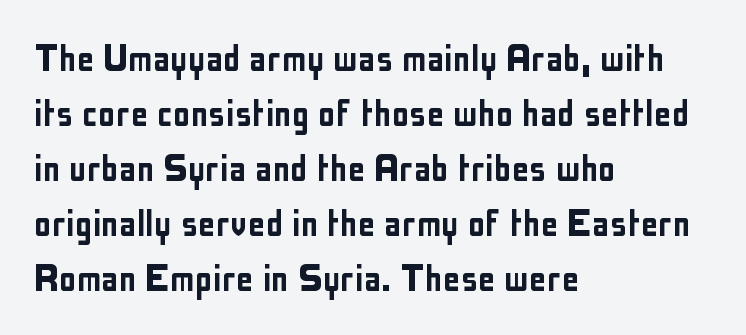
Q: Is the text italic (slanted)? A: No, it is upright.
Q: Is the typeface a serif or a sans-serif typeface? A: Sans-serif.
Q: Is the text underlined? A: No.
Q: How is the paragraph aligned? A: Left-aligned.
Q: Is the spacing between letters normal or unusually wide? A: Normal.
Q: Is the spacing between lines tight, normal or loose? A: Normal.
Q: Width (condensed, normal, or wide)? A: Condensed.
Q: Stroke contrast? A: Low.
Q: x-height? A: Medium.
Q: Monospaced? A: No.
